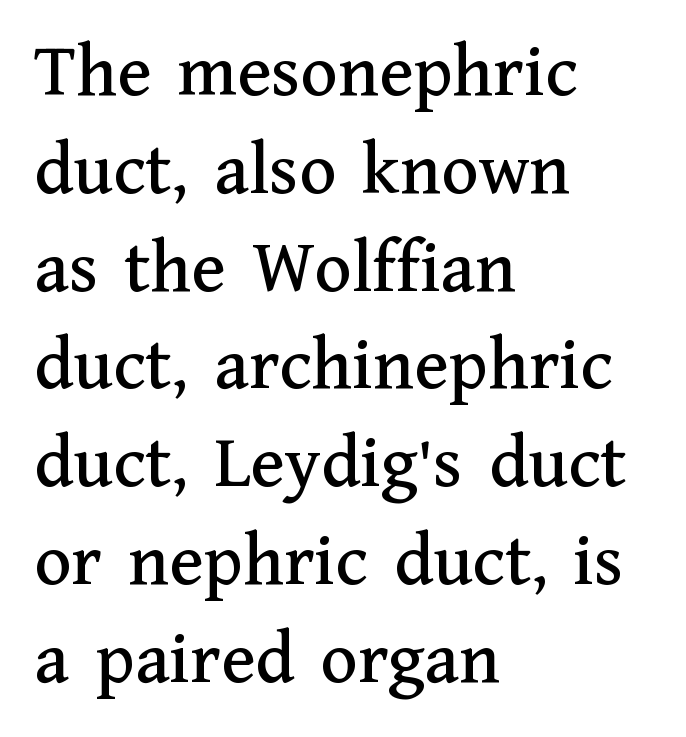
Honestly, the row spacing looks completely unremarkable. Spacing verdict: proportional, widths tailored to each character. The letters sit at their default tracking, neither squeezed nor spread. Which margin do the lines hug? The left one — the right edge is uneven.
